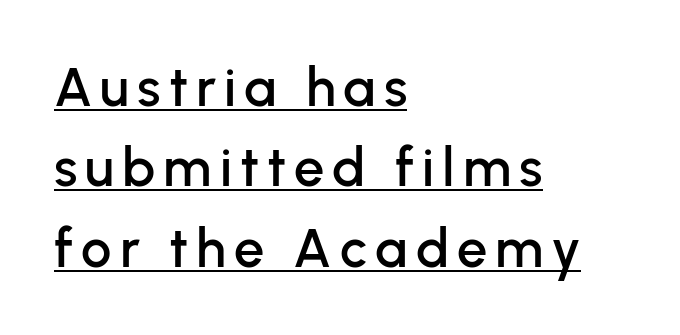
Q: Is the text italic (slanted)? A: No, it is upright.
Q: Is the typeface a serif or a sans-serif typeface? A: Sans-serif.
Q: Is the text underlined? A: Yes.
Q: How is the paragraph aligned? A: Left-aligned.
Q: Is the spacing between lines tight, normal or loose? A: Normal.
Q: Width (condensed, normal, or wide)? A: Normal.
Q: Stroke contrast? A: Low.
Q: x-height? A: Medium.
Q: Monospaced? A: No.
